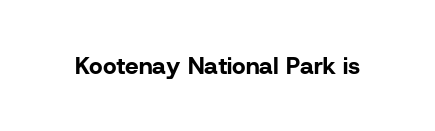
The image shows 24 px bold type, upright; set normal letter spacing, not underlined.
